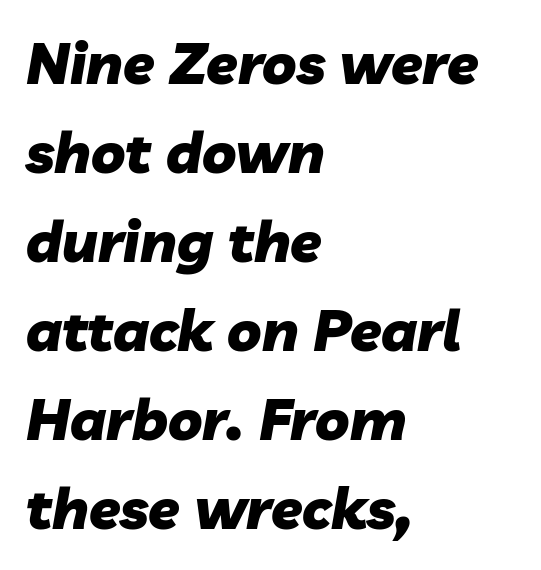
{"italic": "yes", "lean": "right", "slant_degrees": 10, "bold": "yes", "weight": "heavy", "width": "normal", "stroke_contrast": "low", "x_height": "medium", "monospaced": "no", "underline": "no", "align": "left", "line_spacing": "normal", "line_spacing_ratio": 1.56, "letter_spacing": "normal", "letter_spacing_em": 0.0, "glyph_px": 57}
